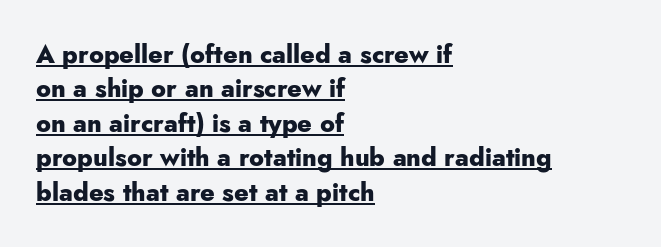
Q: Is the text bold? A: Yes.
Q: Is the text italic (slanted)? A: No, it is upright.
Q: Is the text underlined? A: Yes.
Q: How is the paragraph aligned? A: Left-aligned.
Q: Is the spacing between letters normal or unusually wide? A: Normal.
Q: Is the spacing between lines tight, normal or loose? A: Normal.
